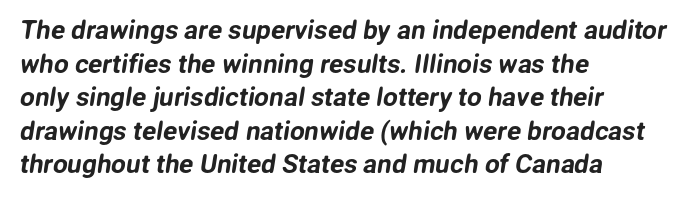
The image shows 26 px text type; set left-aligned, normal line spacing (1.29x), normal letter spacing, not underlined.
